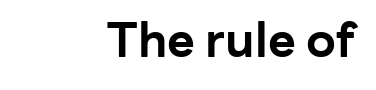
Q: Is the text bold? A: Yes.
Q: Is the text italic (slanted)? A: No, it is upright.
Q: Is the typeface a serif or a sans-serif typeface? A: Sans-serif.
Q: Is the text underlined? A: No.
Q: How is the paragraph aligned? A: Right-aligned.
Q: Is the spacing between letters normal or unusually wide? A: Normal.
Q: Width (condensed, normal, or wide)? A: Normal.
Q: Stroke contrast? A: Low.
Q: x-height? A: Medium.
Q: Monospaced? A: No.
